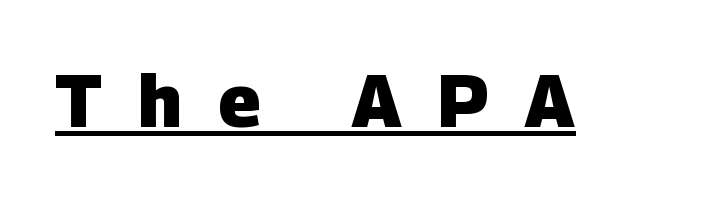
Q: Is the text bold? A: Yes.
Q: Is the typeface a serif or a sans-serif typeface? A: Sans-serif.
Q: Is the text underlined? A: Yes.
Q: Is the spacing between letters normal or unusually wide? A: Unusually wide.
Q: Width (condensed, normal, or wide)? A: Normal.
Q: Stroke contrast? A: Low.
Q: x-height? A: Large.
Q: Monospaced? A: No.
